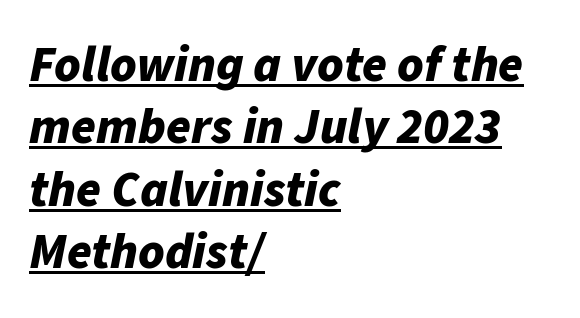
The image shows 50 px bold type, italic (leaning right); set left-aligned, normal line spacing (1.25x), normal letter spacing, underlined; low stroke contrast and a medium x-height.
